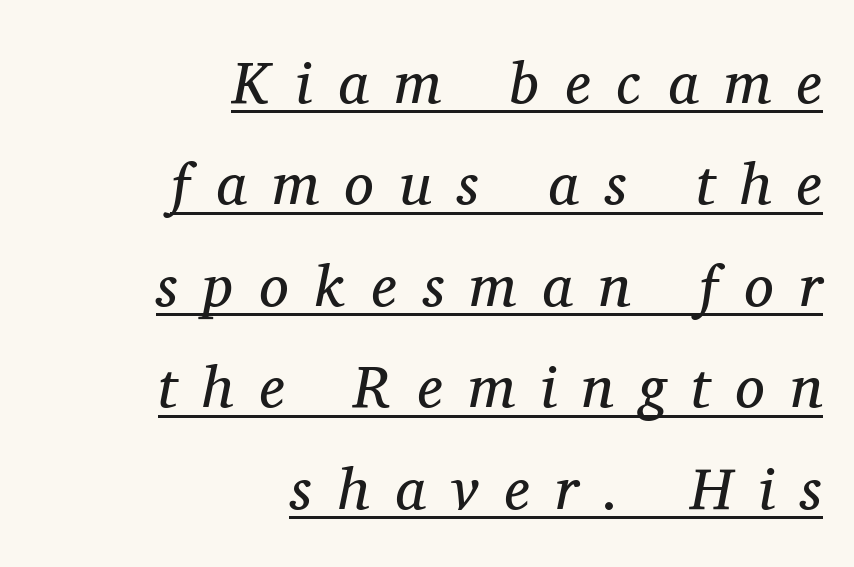
Q: Is the text bold? A: No.
Q: Is the text italic (slanted)? A: Yes, it leans right by about 11 degrees.
Q: Is the typeface a serif or a sans-serif typeface? A: Serif.
Q: Is the text underlined? A: Yes.
Q: How is the paragraph aligned? A: Right-aligned.
Q: Is the spacing between letters normal or unusually wide? A: Unusually wide.
Q: Width (condensed, normal, or wide)? A: Normal.
Q: Stroke contrast? A: Medium.
Q: x-height? A: Medium.
Q: Monospaced? A: No.
